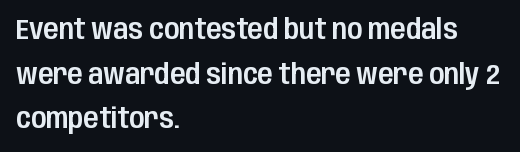
Q: Is the text italic (slanted)? A: No, it is upright.
Q: Is the typeface a serif or a sans-serif typeface? A: Sans-serif.
Q: Is the text underlined? A: No.
Q: How is the paragraph aligned? A: Left-aligned.
Q: Is the spacing between letters normal or unusually wide? A: Normal.
Q: Is the spacing between lines tight, normal or loose? A: Normal.
Q: Width (condensed, normal, or wide)? A: Condensed.
Q: Stroke contrast? A: Low.
Q: x-height? A: Large.
Q: Monospaced? A: No.
